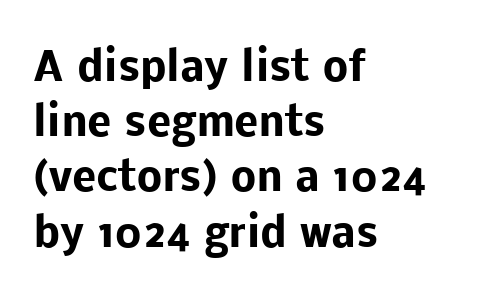
Q: Is the text bold? A: Yes.
Q: Is the text italic (slanted)? A: No, it is upright.
Q: Is the typeface a serif or a sans-serif typeface? A: Sans-serif.
Q: Is the text underlined? A: No.
Q: How is the paragraph aligned? A: Left-aligned.
Q: Is the spacing between letters normal or unusually wide? A: Normal.
Q: Is the spacing between lines tight, normal or loose? A: Normal.
Q: Width (condensed, normal, or wide)? A: Normal.
Q: Stroke contrast? A: Low.
Q: x-height? A: Medium.
Q: Monospaced? A: No.
